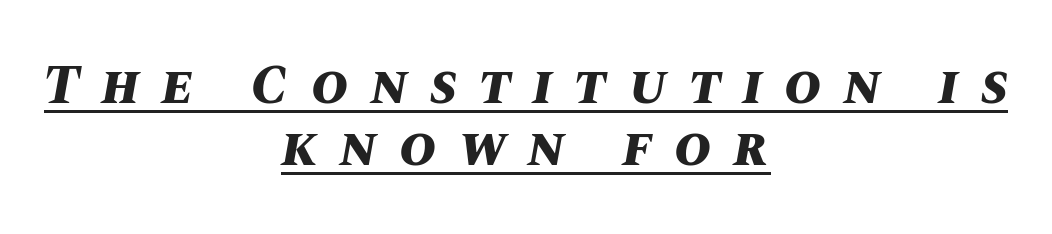
The image shows 56 px bold type, italic (leaning right); set centered, tight line spacing (1.1x), unusually wide letter spacing (+0.4 em), underlined; medium stroke contrast and a large x-height.
